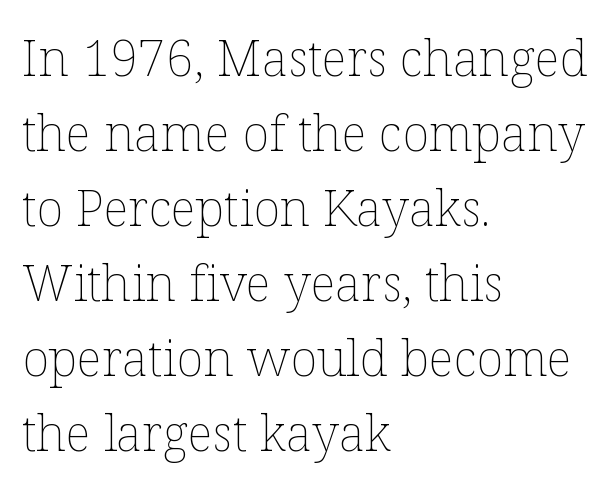
{"italic": "no", "bold": "no", "weight": "thin", "width": "normal", "stroke_contrast": "low", "x_height": "medium", "monospaced": "no", "underline": "no", "align": "left", "line_spacing": "normal", "line_spacing_ratio": 1.5, "letter_spacing": "normal", "letter_spacing_em": 0.0, "glyph_px": 50}
